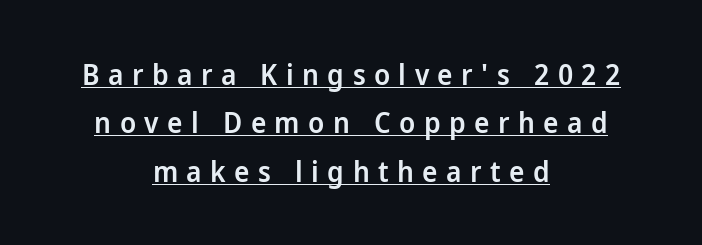
{"serif": "no", "italic": "no", "bold": "semi", "weight": "semibold", "width": "normal", "stroke_contrast": "low", "x_height": "medium", "monospaced": "no", "underline": "yes", "align": "center", "line_spacing": "normal", "line_spacing_ratio": 1.67, "letter_spacing": "wide", "letter_spacing_em": 0.29, "glyph_px": 29}
